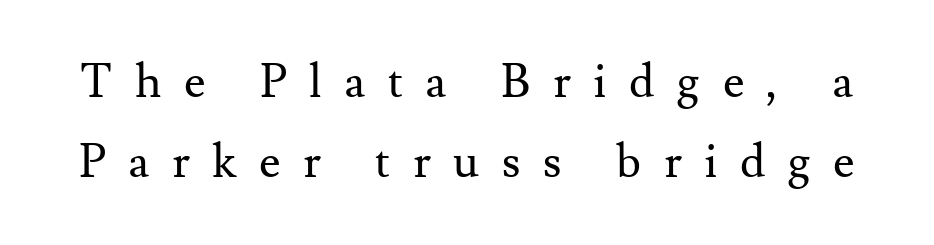
Underlining? Definitely not there. Tall strokes in this sample are plumb rather than angled. Students, observe: this is what conventionally led text looks like. Font category for this specimen: serif. Think standard paragraph weight, or any step lighter than that. Character widths vary here, with narrow letters taking less room than wide ones.
